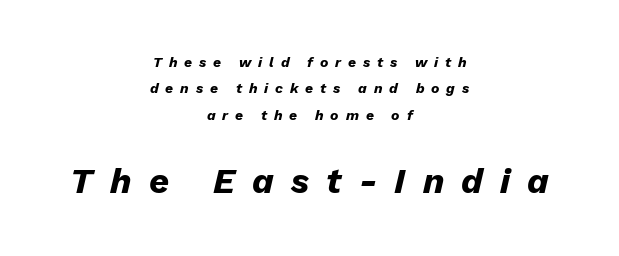
There's an unmistakable incline to the writing here. Lines of text with bare space underneath. Is this a fixed-width face? No — the glyphs have proportional, varying widths. Does the copy run flush right? No — it is centered line by line. The letters are spread apart with noticeably loose tracking. Type size steps up from the first block to the second.
